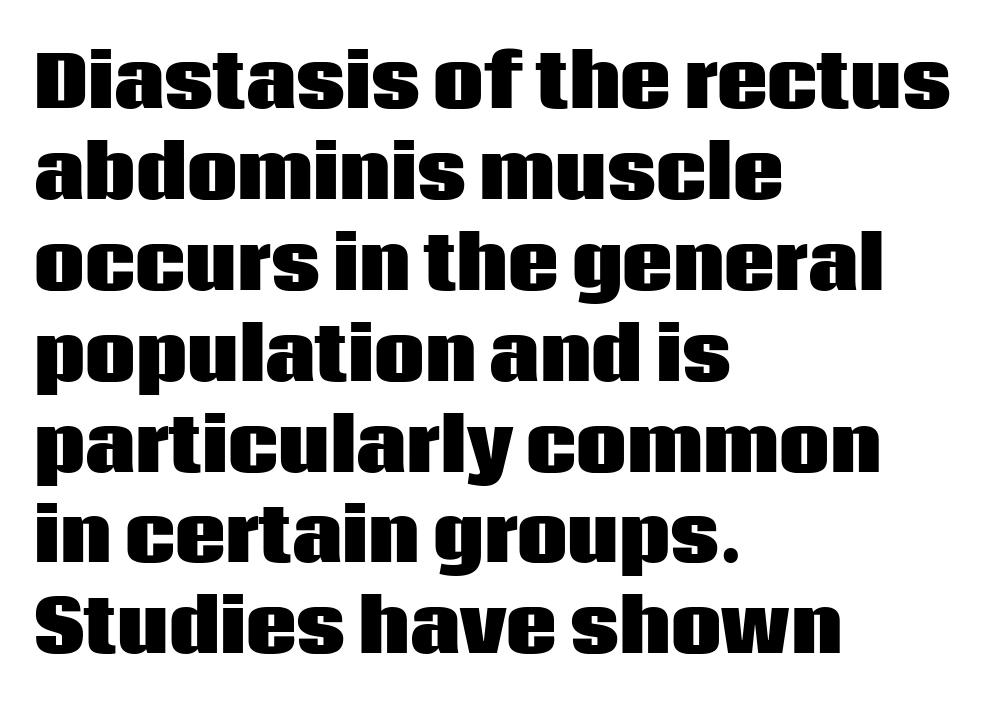
The image shows 71 px heavy sans-serif type, upright; set left-aligned, normal line spacing (1.28x), normal letter spacing, not underlined; low stroke contrast and a large x-height.
